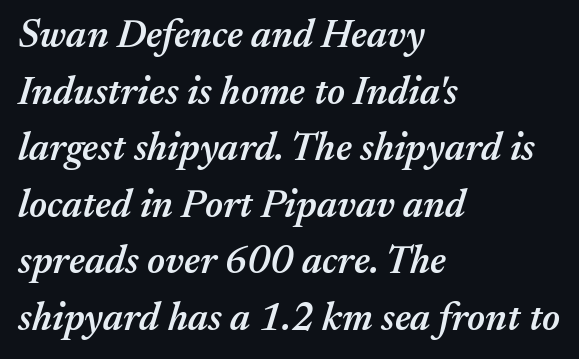
The baseline area is clear. Visually the block forms a straight wall on the left and a jagged coastline on the right. The specimen reads as italic at a glance. Varying glyph widths throughout — classic text-font behaviour. Spacing between characters is what you'd get straight out of the box.
